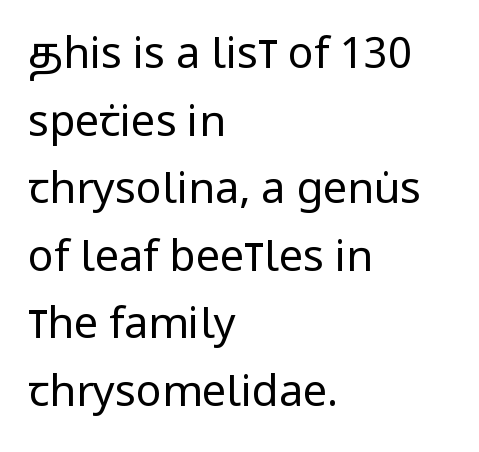
{"serif": "no", "italic": "no", "bold": "no", "weight": "regular", "width": "condensed", "stroke_contrast": "low", "x_height": "large", "monospaced": "no", "underline": "no", "align": "left", "line_spacing": "normal", "line_spacing_ratio": 1.57, "letter_spacing": "normal", "letter_spacing_em": 0.0, "glyph_px": 43}
